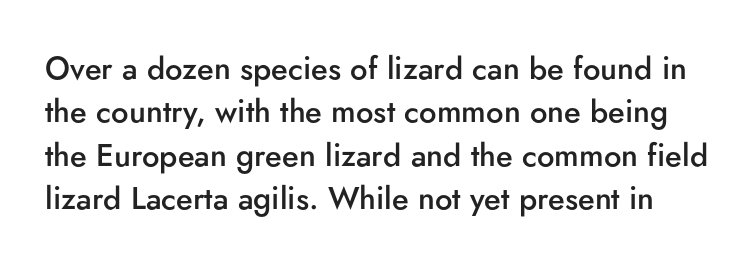
{"serif": "no", "italic": "no", "bold": "semi", "weight": "semibold", "width": "normal", "stroke_contrast": "low", "x_height": "small", "monospaced": "no", "underline": "no", "line_spacing": "normal", "line_spacing_ratio": 1.4, "letter_spacing": "normal", "letter_spacing_em": 0.0, "glyph_px": 31}
